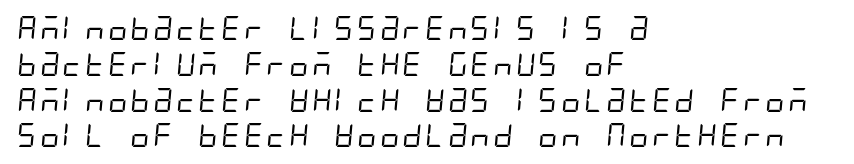
Q: Is the text bold? A: No.
Q: Is the text underlined? A: No.
Q: How is the paragraph aligned? A: Left-aligned.
Q: Is the spacing between letters normal or unusually wide? A: Normal.
Q: Is the spacing between lines tight, normal or loose? A: Normal.
